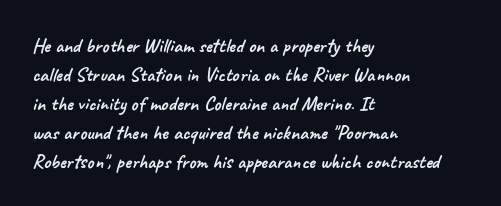
This rendering leaves character spacing at its baseline value. Each new line begins a customary step beneath the previous one. Where is the straight margin? On the left. Glance below the letters and you will spot only blank space.
